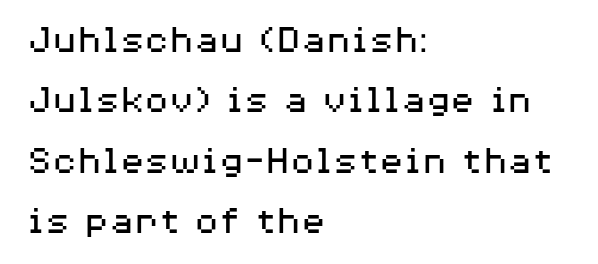
Are there feet on the stems? There aren't — it's a sans. Characters remain perfectly vertical along every line. Spacing between characters is what you'd get straight out of the box. How would I describe the line gaps? Plain and ordinary.
